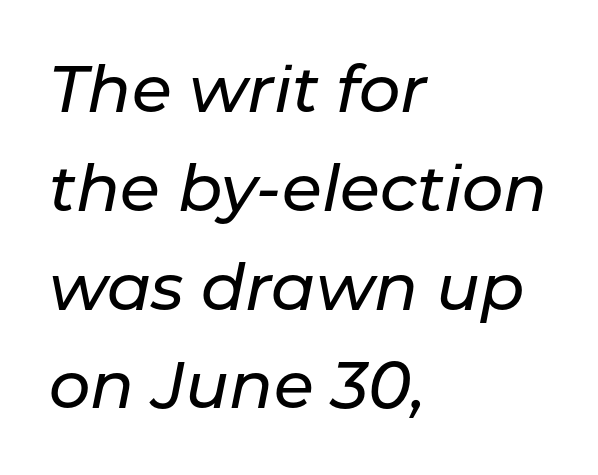
Q: Is the text italic (slanted)? A: Yes, it leans right by about 11 degrees.
Q: Is the text underlined? A: No.
Q: How is the paragraph aligned? A: Left-aligned.
Q: Is the spacing between letters normal or unusually wide? A: Normal.
Q: Is the spacing between lines tight, normal or loose? A: Normal.
Q: Width (condensed, normal, or wide)? A: Normal.
Q: Stroke contrast? A: Low.
Q: x-height? A: Medium.
Q: Monospaced? A: No.
